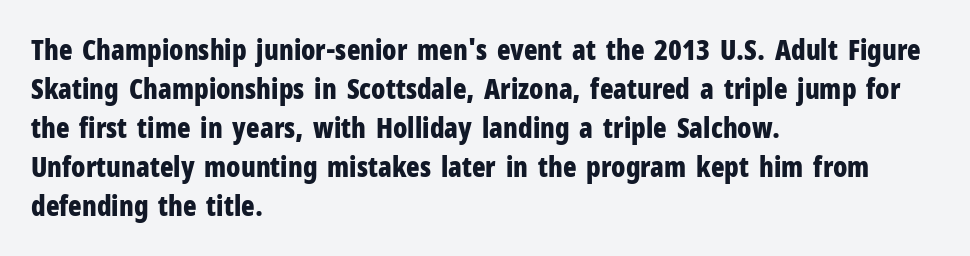
{"serif": "no", "italic": "no", "bold": "yes", "weight": "bold", "width": "condensed", "stroke_contrast": "low", "x_height": "medium", "monospaced": "no", "underline": "no", "align": "left", "line_spacing": "normal", "line_spacing_ratio": 1.39, "letter_spacing": "normal", "letter_spacing_em": 0.0, "glyph_px": 28}
